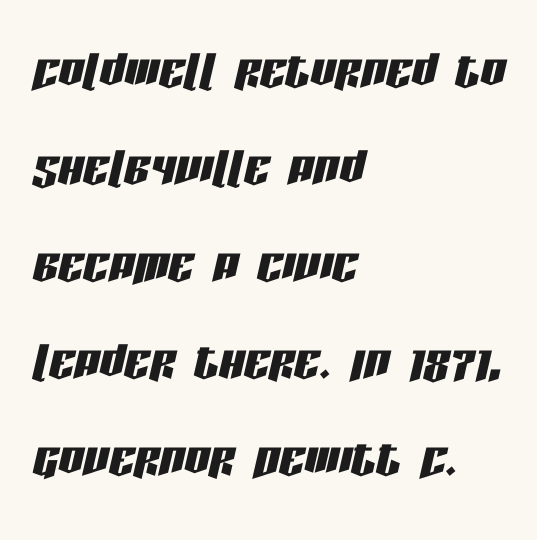
Type without underlining. Inter-character spacing is left at the font's built-in metrics. Spacing verdict: proportional, widths tailored to each character. Emphasis-style slanted type is in use. Line starts are locked; line ends wander.
